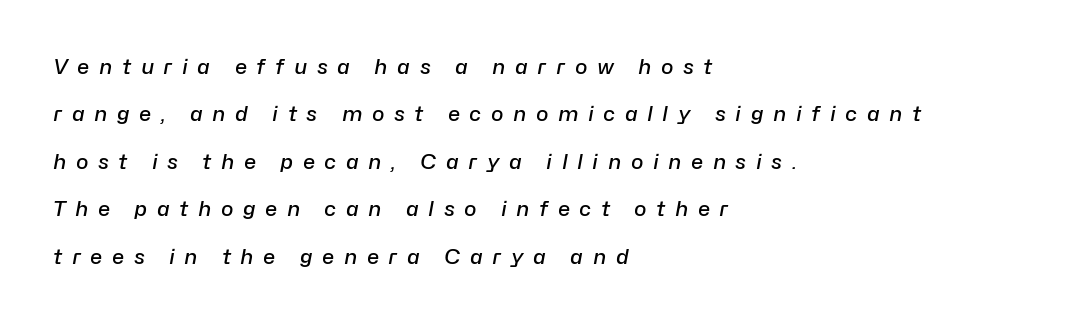
The designer dialed line spacing up above the default. Horizontal alignment here is leftward, the default for most running prose. This is oblique type, the kind used for emphasis or titles. The string is rendered with underlining switched off.
